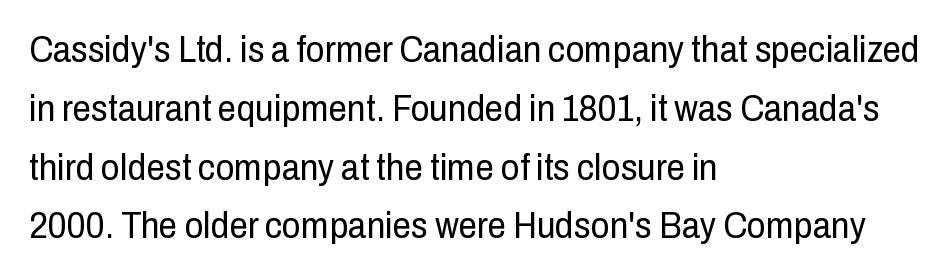
I'd call this a sans setting — the letters go barefoot. The letters sit at their default tracking, neither squeezed nor spread. When letters stand straight like this, we call the style roman or upright. These lines are rendered in a variable-pitch font. Stroke mass is kept to a normal reading level or below.
